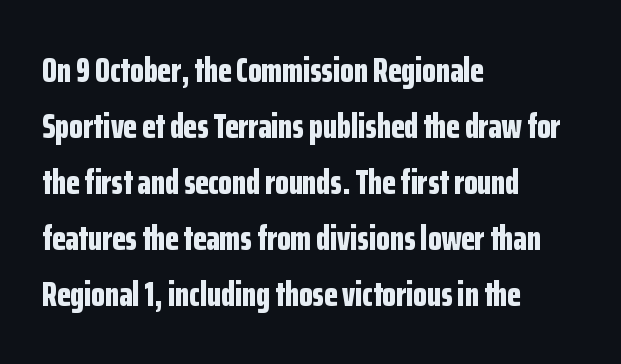
{"serif": "no", "italic": "no", "bold": "yes", "weight": "bold", "width": "condensed", "stroke_contrast": "low", "x_height": "medium", "monospaced": "no", "underline": "no", "align": "left", "line_spacing": "normal", "line_spacing_ratio": 1.6, "letter_spacing": "normal", "letter_spacing_em": 0.0, "glyph_px": 35}
